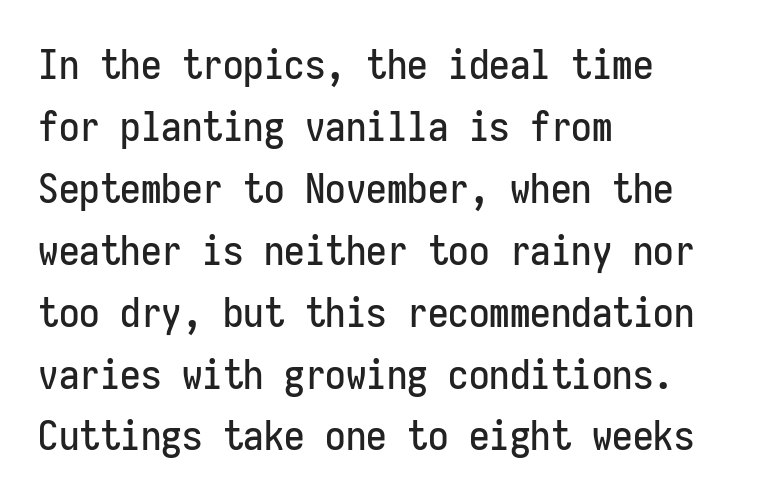
Standard letterfit; no display-style spreading of the glyphs. Alignment: flush left. The type sits square on the baseline with zero lean. Reading down the column, the eye jumps a familiar distance to each next line.
